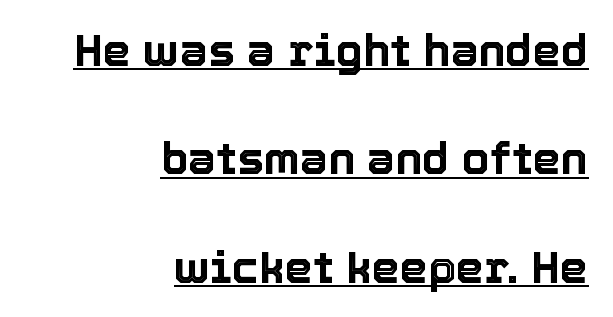
Reading down the block, your eye finds every line finishing at a fixed right position. The letters advance in unequal steps, a hallmark of proportional type. Glyph-to-glyph distance matches everyday printed text. Rows of type keep a wide berth in the vertical direction.
